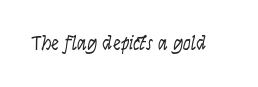
The image shows 20 px text type, italic (leaning right); set normal letter spacing, not underlined.
